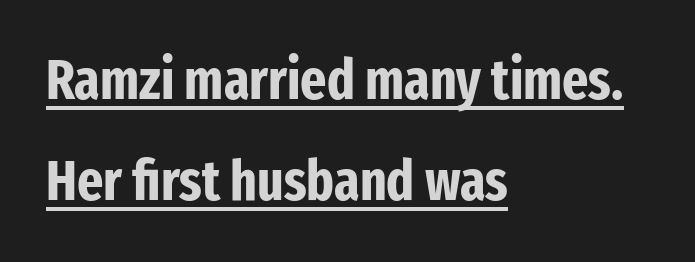
Spacing between characters is what you'd get straight out of the box. Heavy, bold letterforms. A classic flush-left, rag-right setting is used for this passage. Is this a fixed-width face? No — the glyphs have proportional, varying widths.
